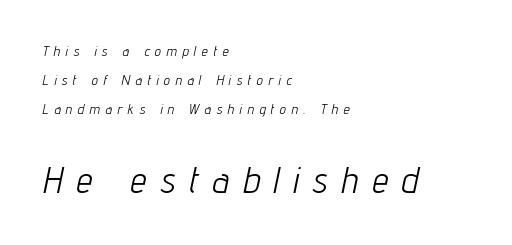
{"italic": "yes", "lean": "right", "slant_degrees": 12, "bold": "no", "weight": "light", "width": "condensed", "stroke_contrast": "low", "x_height": "medium", "monospaced": "no", "underline": "no", "align": "left", "line_spacing": "loose", "line_spacing_ratio": 2.08, "letter_spacing": "wide", "letter_spacing_em": 0.4, "larger_block": "second", "size_ratio": 2.57, "glyph_px": 36}
